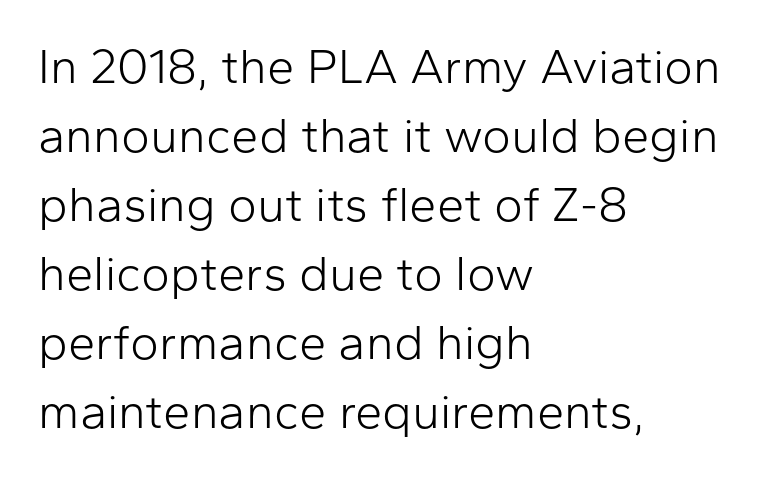
Q: Is the text bold? A: No.
Q: Is the text italic (slanted)? A: No, it is upright.
Q: Is the typeface a serif or a sans-serif typeface? A: Sans-serif.
Q: Is the text underlined? A: No.
Q: How is the paragraph aligned? A: Left-aligned.
Q: Is the spacing between letters normal or unusually wide? A: Normal.
Q: Is the spacing between lines tight, normal or loose? A: Normal.
Q: Width (condensed, normal, or wide)? A: Normal.
Q: Stroke contrast? A: Low.
Q: x-height? A: Medium.
Q: Monospaced? A: No.
